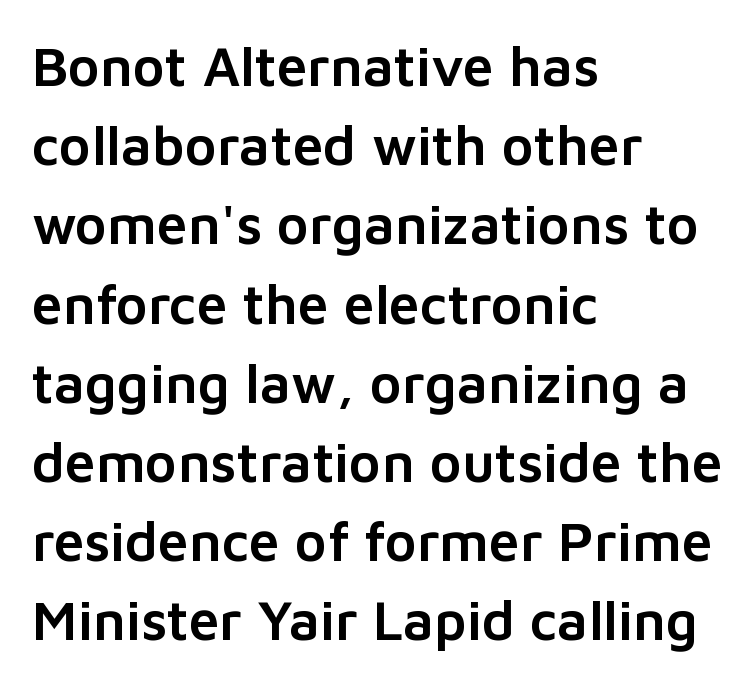
Q: Is the text italic (slanted)? A: No, it is upright.
Q: Is the typeface a serif or a sans-serif typeface? A: Sans-serif.
Q: Is the text underlined? A: No.
Q: How is the paragraph aligned? A: Left-aligned.
Q: Is the spacing between letters normal or unusually wide? A: Normal.
Q: Is the spacing between lines tight, normal or loose? A: Normal.
Q: Width (condensed, normal, or wide)? A: Normal.
Q: Stroke contrast? A: Low.
Q: x-height? A: Medium.
Q: Monospaced? A: No.
